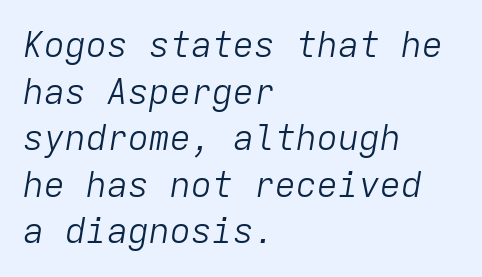
The image shows 35 px light type, italic (leaning right), monospaced; set left-aligned, normal line spacing (1.33x), normal letter spacing, not underlined; low stroke contrast and a medium x-height.
